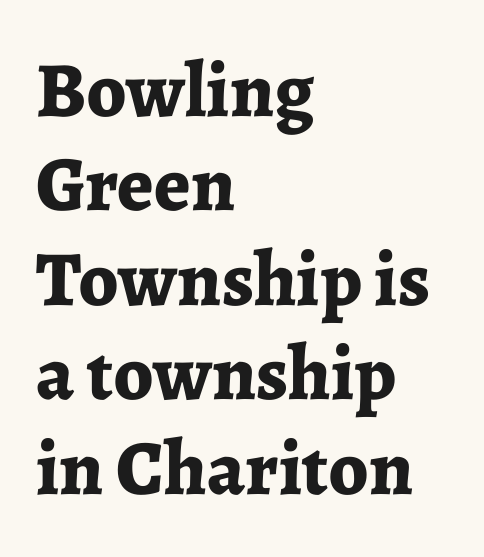
Is there any slant? The stems are plumb. A typesetter would call this proportional, since set widths differ per character. These lines stack with their left ends in a neat column. Students, note that the glyphs here touch the page at normal intervals. Each row of text sits above clean, open space. These words are printed bold, with thick strokes throughout.
